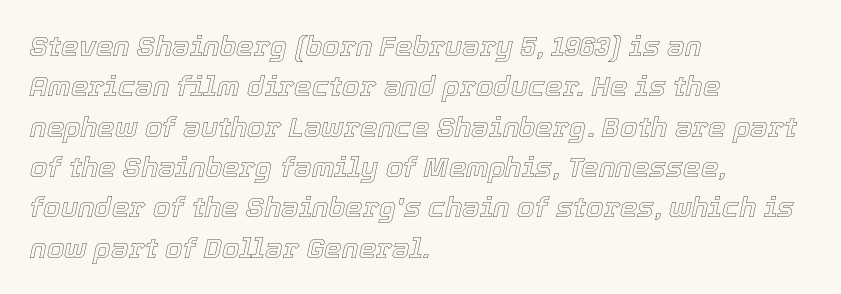
Q: Is the text italic (slanted)? A: Yes, it leans right by about 12 degrees.
Q: Is the text underlined? A: No.
Q: How is the paragraph aligned? A: Left-aligned.
Q: Is the spacing between letters normal or unusually wide? A: Normal.
Q: Is the spacing between lines tight, normal or loose? A: Normal.
Q: Width (condensed, normal, or wide)? A: Normal.
Q: x-height? A: Medium.
Q: Monospaced? A: No.
